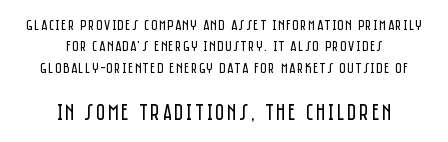
The image shows 23 px text type, upright; set centered, normal line spacing (1.42x), not underlined; the second (bottom) block is 1.53x larger.
